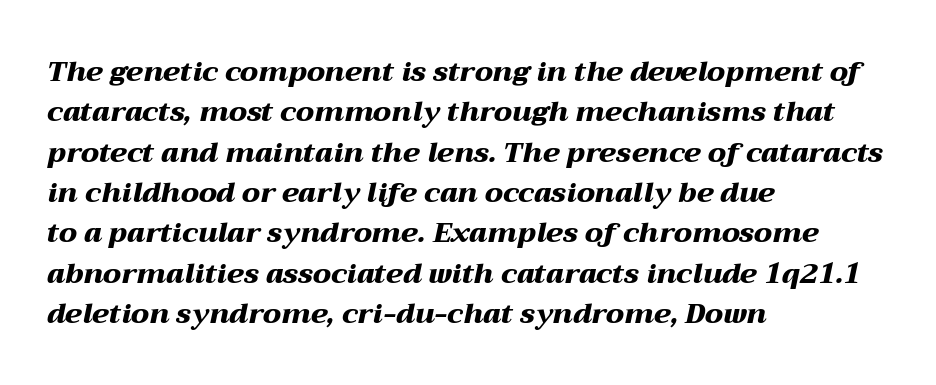
The glyphs look as if they've been sheared to an angle. Between one letter and the next there's only the usual sliver of space. Alignment: flush left. Bold? Absolutely — the strokes are thick and heavy. The passage shown is typed in a proportional face where columns would drift.
